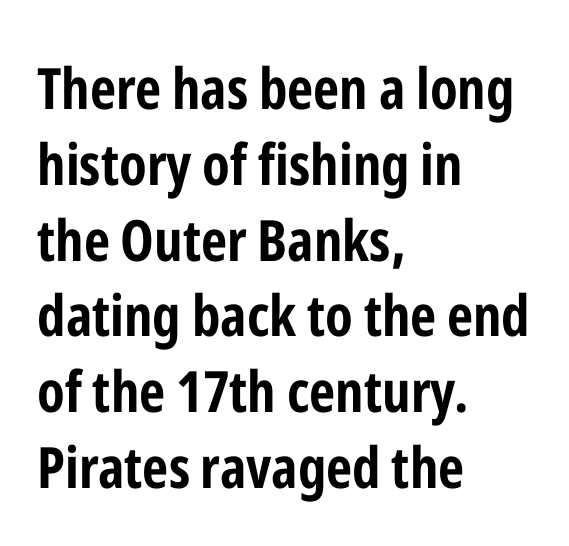
{"serif": "no", "italic": "no", "bold": "yes", "weight": "bold", "width": "condensed", "stroke_contrast": "low", "x_height": "medium", "monospaced": "no", "underline": "no", "align": "left", "line_spacing": "normal", "line_spacing_ratio": 1.33, "letter_spacing": "normal", "letter_spacing_em": 0.0, "glyph_px": 57}
